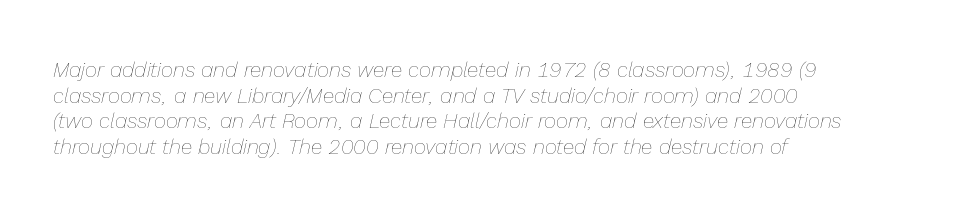
Check the space under the baseline: it is left empty. These lines keep a tight, regular rhythm from letter to letter. The whole block is typeset with a tilt. Unbolded letterforms with no extra heft. Casual observation: everything's shoved over to the left.
